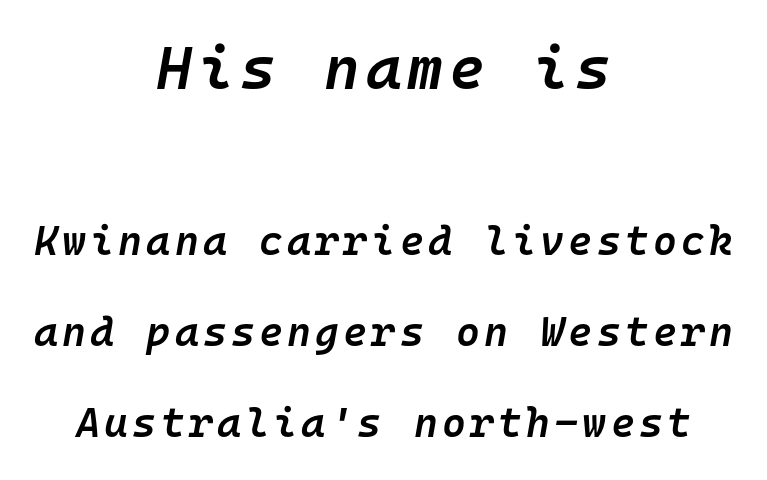
{"italic": "yes", "lean": "right", "slant_degrees": 10, "bold": "semi", "weight": "semibold", "width": "normal", "stroke_contrast": "low", "x_height": "medium", "monospaced": "yes", "underline": "no", "align": "center", "line_spacing": "loose", "line_spacing_ratio": 2.22, "larger_block": "first", "size_ratio": 1.49, "glyph_px": 61}
